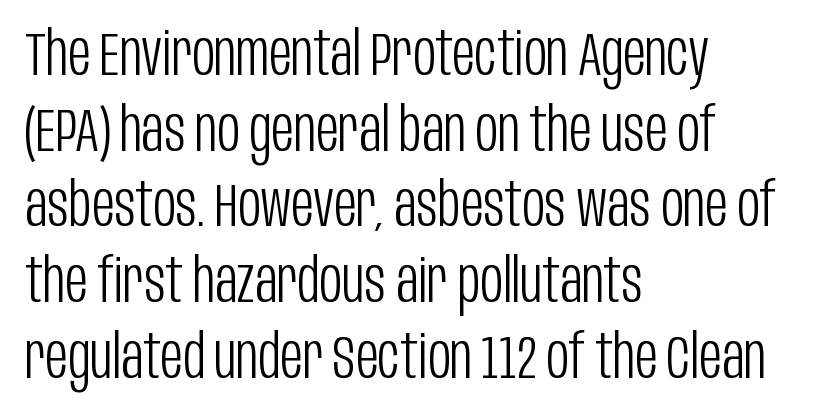
The image shows 62 px light, condensed sans-serif type, upright; set left-aligned, line spacing 1.22x, normal letter spacing, not underlined; low stroke contrast and a large x-height.
